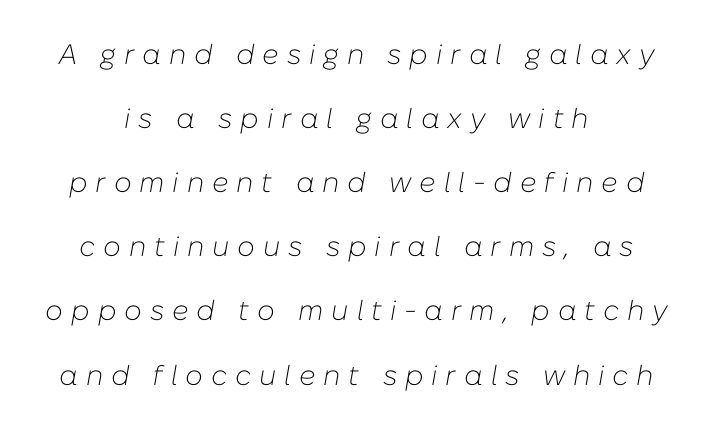
The image shows 28 px light type, italic (leaning right); set centered, loose line spacing (2.29x), unusually wide letter spacing (+0.28 em), not underlined; low stroke contrast and a medium x-height.
